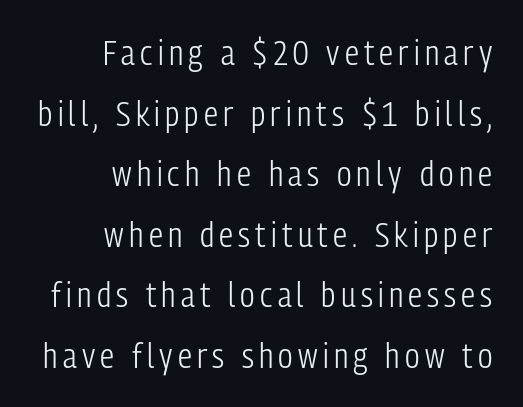
Where is the straight margin? On the right. The letters stand straight up with perfectly vertical stems. Varying glyph widths throughout — classic text-font behaviour. Is this a sans? Yes — the strokes have no serifs. The letterforms sit at book weight or below. Honestly, there is no underline to notice here at all.
